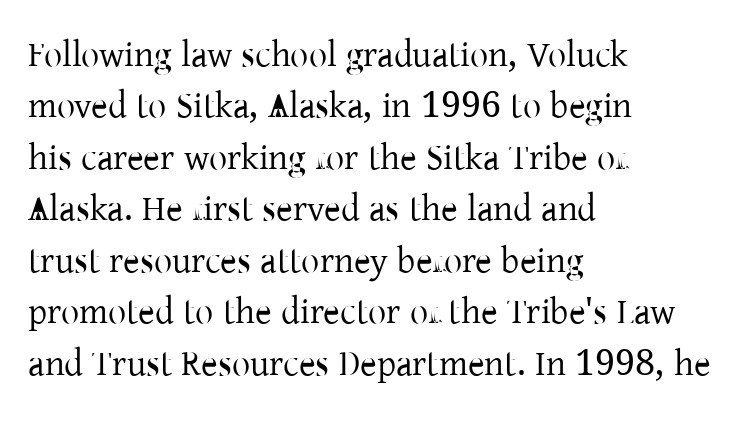
The image shows 36 px regular-weight serif type, upright; set left-aligned, normal line spacing (1.43x), normal letter spacing, not underlined; low stroke contrast and a medium x-height.
